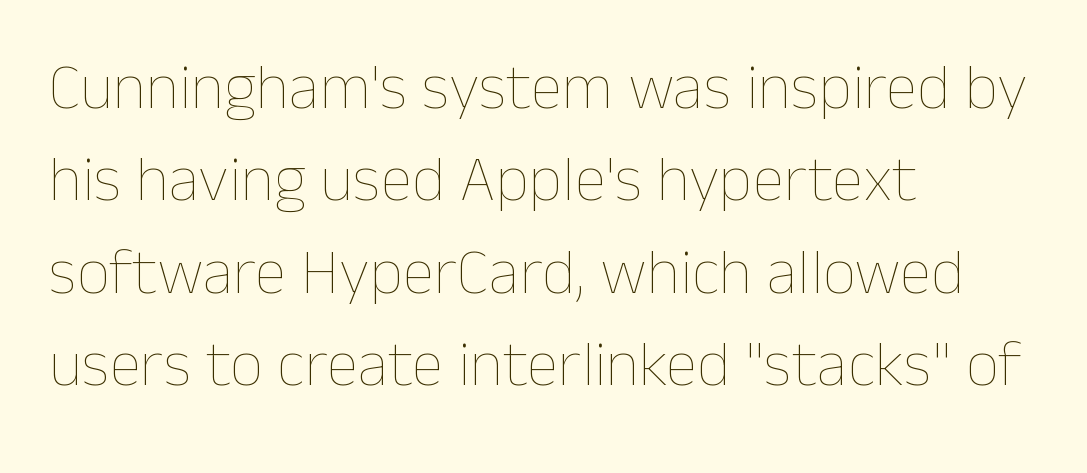
{"italic": "no", "bold": "no", "weight": "thin", "width": "normal", "stroke_contrast": "low", "x_height": "medium", "monospaced": "no", "underline": "no", "align": "left", "line_spacing": "normal", "line_spacing_ratio": 1.42, "letter_spacing": "normal", "letter_spacing_em": 0.0, "glyph_px": 65}
